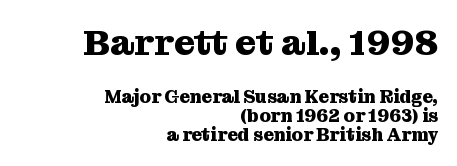
You get the large type first, then a drop to smaller type. Nothing unusual about the tracking: characters are spaced as the font intends. Honestly, there is no underline to notice here at all. A typesetter would mark this as roman, not italic. Plenty of ink on the page — the face is bold. A flush-right, rag-left setting is used for this passage.
